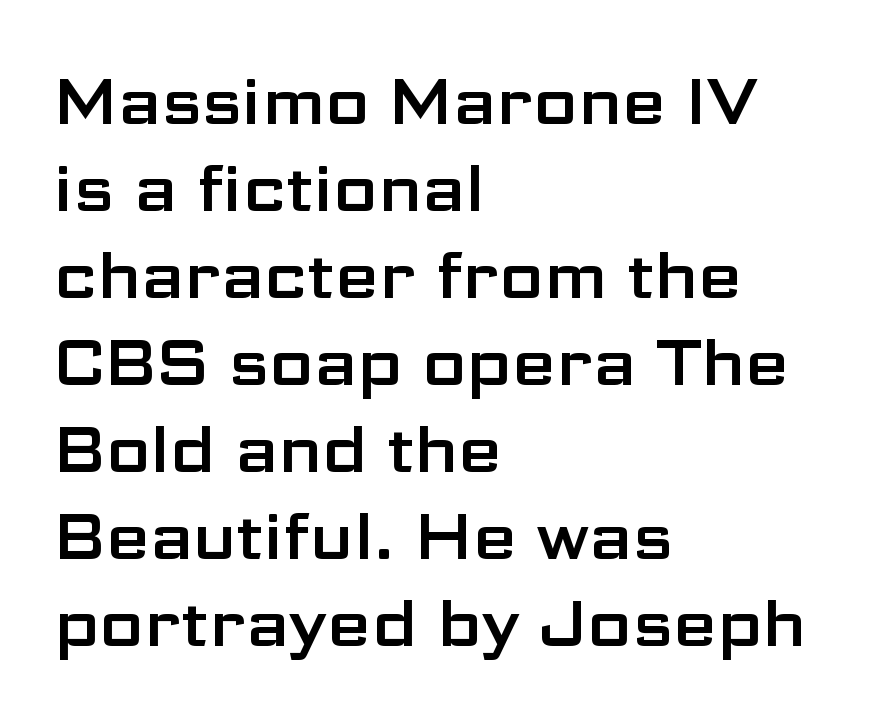
Rendered with straight, roman letterforms. Each letter's strokes conclude bluntly, with no projecting serifs. These lines sit exactly where default settings would place them. In terms of letterspacing, this is plain default setting. Line beginnings align vertically; line endings do not.
